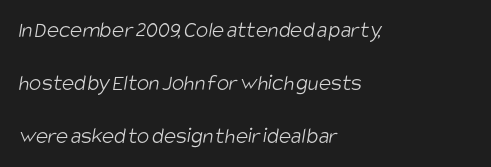
{"bold": "no", "underline": "no", "align": "left", "line_spacing": "loose", "line_spacing_ratio": 2.31, "letter_spacing": "normal", "letter_spacing_em": 0.0, "glyph_px": 23}
